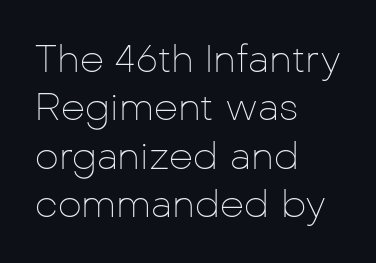
{"serif": "no", "italic": "no", "bold": "no", "weight": "thin", "width": "normal", "stroke_contrast": "low", "x_height": "medium", "monospaced": "no", "underline": "no", "align": "left", "line_spacing": "normal", "line_spacing_ratio": 1.27, "letter_spacing": "normal", "letter_spacing_em": 0.0, "glyph_px": 38}
